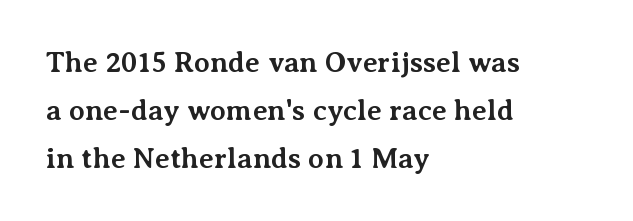
The image shows 29 px bold serif type, upright; set left-aligned, normal line spacing (1.65x), normal letter spacing, not underlined; medium stroke contrast and a medium x-height.
